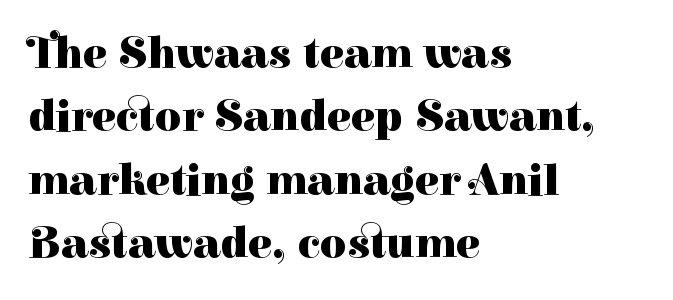
{"serif": "yes", "italic": "no", "bold": "yes", "weight": "heavy", "width": "normal", "stroke_contrast": "high", "x_height": "medium", "monospaced": "no", "underline": "no", "align": "left", "line_spacing": "normal", "line_spacing_ratio": 1.41, "letter_spacing": "normal", "letter_spacing_em": 0.0, "glyph_px": 45}
